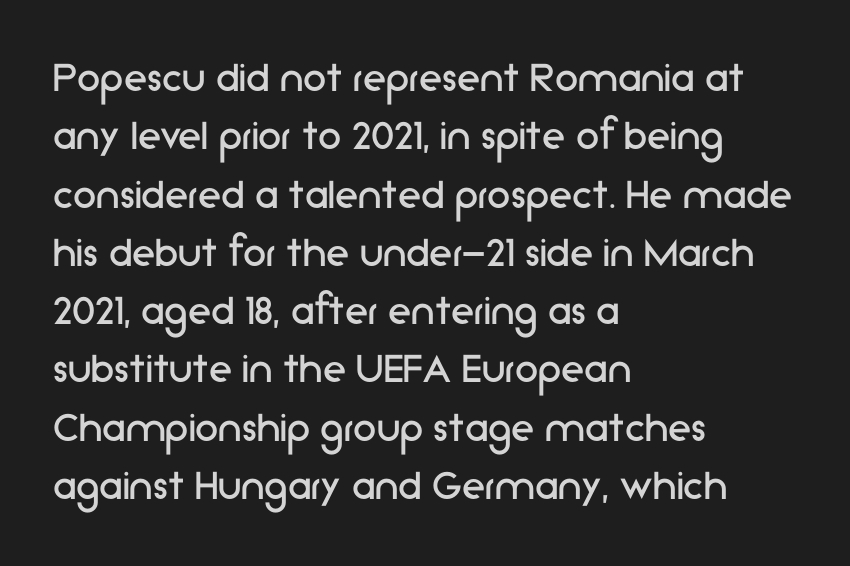
The image shows 47 px regular-weight sans-serif type, upright; set left-aligned, line spacing 1.24x, normal letter spacing, not underlined; low stroke contrast and a medium x-height.
